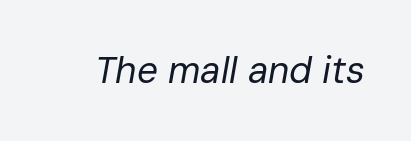
The typography opts for an oblique posture over an upright one. Descenders are the only things crossing below the line. Here the designer chose a conventional face with non-uniform glyph widths. Between one letter and the next there's only the usual sliver of space.
